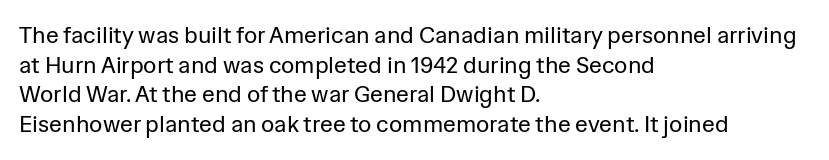
The lines sit at an ordinary, default distance from one another. The rag falls on the right side of this text block. The characters are drawn with everyday or finer stroke widths. Descender tails drop into unmarked territory.
